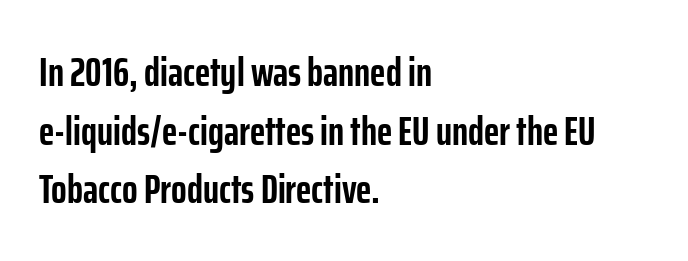
The image shows 41 px semibold, condensed sans-serif type, upright; set left-aligned, normal line spacing (1.43x), normal letter spacing, not underlined; low stroke contrast and a medium x-height.
